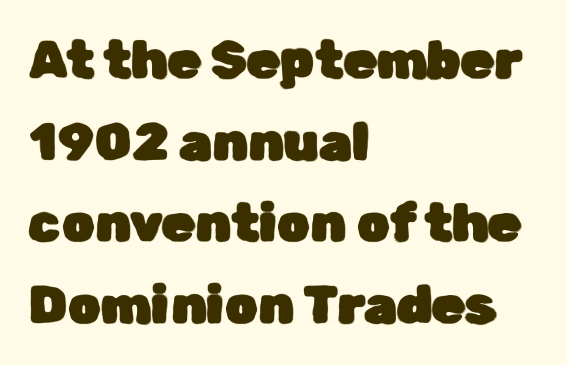
The glyphs in this specimen are sans serif. The block of text has a typical density, with ordinary space between rows. Left-aligned paragraph, ragged on the right. Bare-footed words on every line. The letters sit at their default tracking, neither squeezed nor spread.
